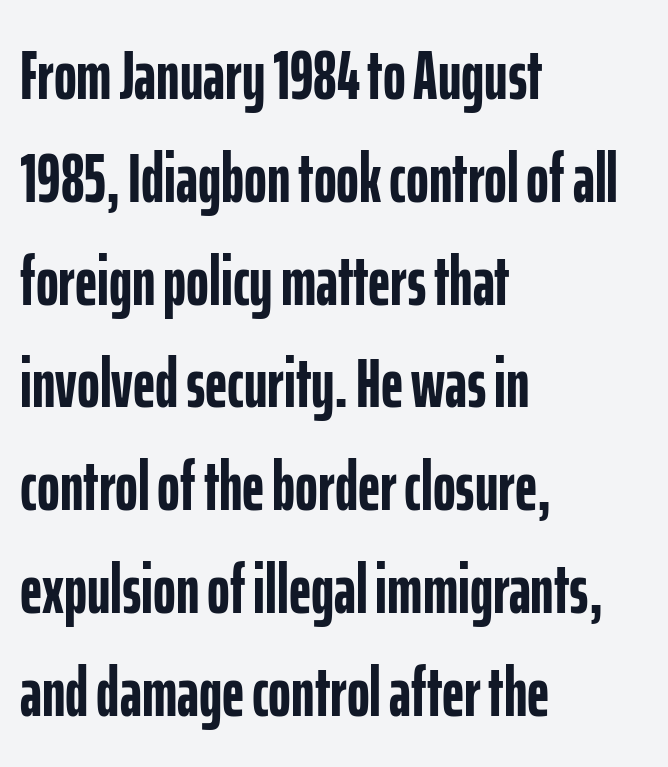
{"serif": "no", "italic": "no", "bold": "yes", "weight": "semibold", "width": "condensed", "stroke_contrast": "low", "x_height": "medium", "monospaced": "no", "underline": "no", "align": "left", "line_spacing": "normal", "line_spacing_ratio": 1.49, "letter_spacing": "normal", "letter_spacing_em": 0.0, "glyph_px": 69}
